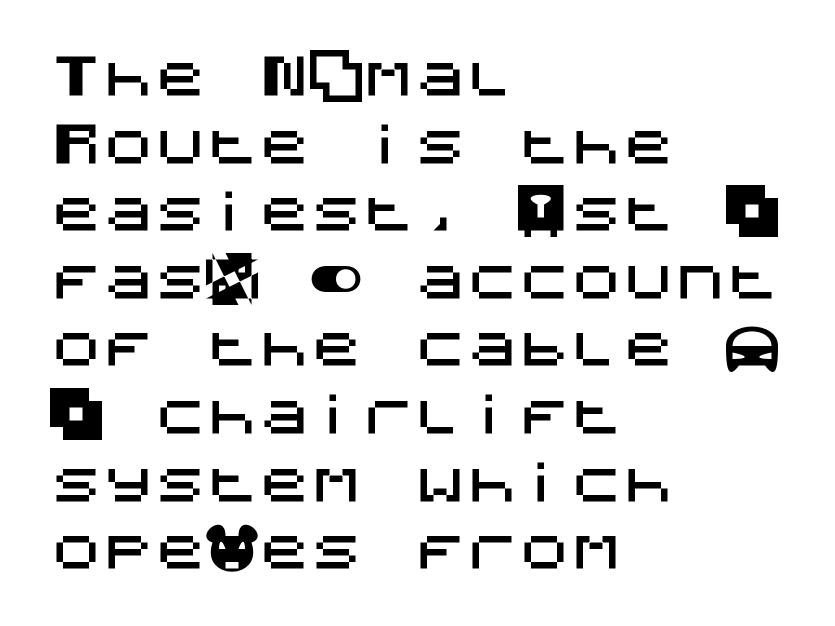
The image shows 52 px sans-serif type, upright; set left-aligned, normal line spacing (1.3x), normal letter spacing, not underlined; medium stroke contrast and a large x-height.
